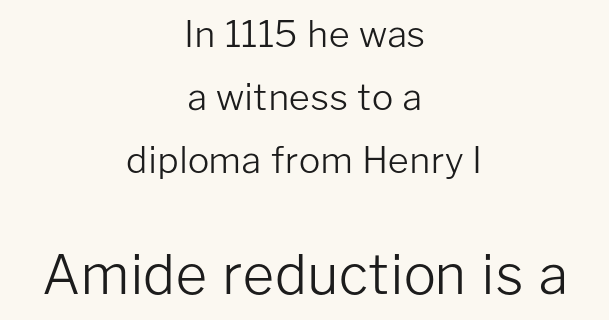
{"serif": "no", "italic": "no", "bold": "no", "weight": "light", "width": "normal", "stroke_contrast": "low", "x_height": "medium", "monospaced": "no", "underline": "no", "align": "center", "line_spacing_ratio": 1.75, "letter_spacing": "normal", "letter_spacing_em": 0.0, "larger_block": "second", "size_ratio": 1.5, "glyph_px": 54}
